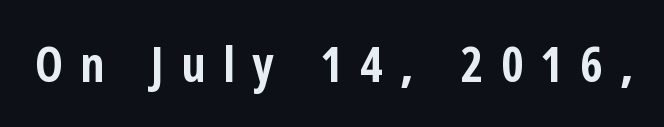
{"serif": "no", "italic": "no", "bold": "yes", "weight": "bold", "width": "condensed", "stroke_contrast": "low", "x_height": "medium", "monospaced": "no", "underline": "no", "letter_spacing": "wide", "letter_spacing_em": 0.36, "glyph_px": 48}
